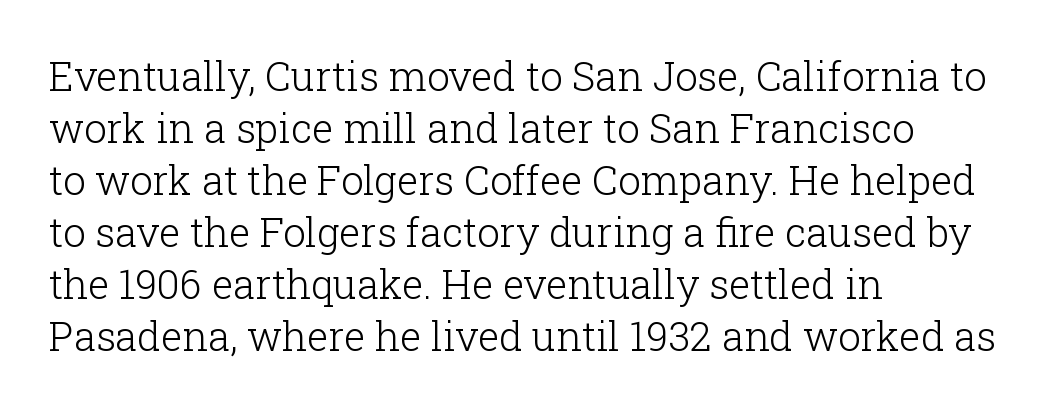
{"serif": "yes", "italic": "no", "bold": "no", "weight": "light", "width": "normal", "stroke_contrast": "low", "x_height": "medium", "monospaced": "no", "underline": "no", "align": "left", "line_spacing": "normal", "line_spacing_ratio": 1.3, "letter_spacing": "normal", "letter_spacing_em": 0.0, "glyph_px": 40}
